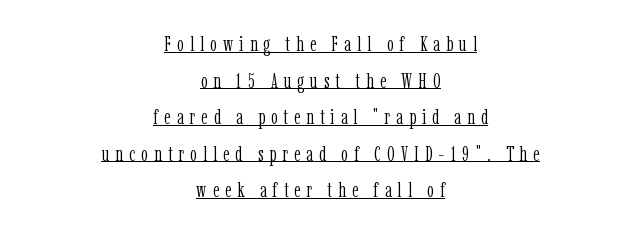
{"italic": "no", "bold": "no", "underline": "yes", "align": "center", "line_spacing_ratio": 1.74, "letter_spacing": "wide", "letter_spacing_em": 0.29, "glyph_px": 21}
